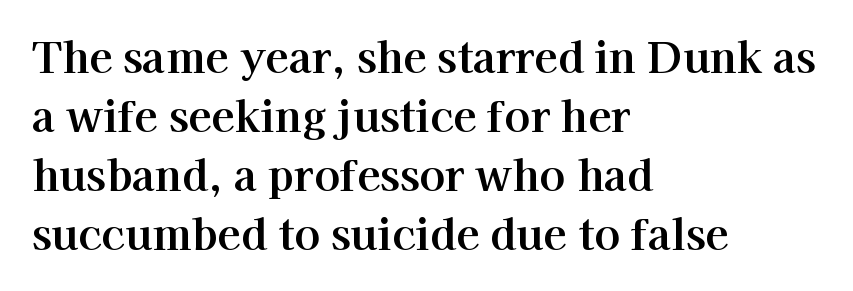
The image shows 43 px serif type, upright; set left-aligned, normal line spacing (1.37x), normal letter spacing, not underlined; high stroke contrast and a medium x-height.
